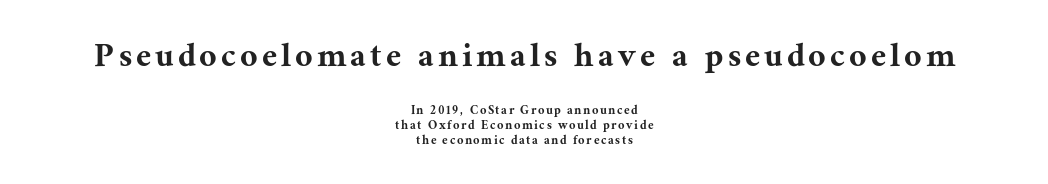
Does the bottom block carry the larger type? No, the top block does. Here the designer chose a conventional face with non-uniform glyph widths. The letters stand straight up with perfectly vertical stems. The vertical gap from one line to the next is small. Look at the bottom of the vertical strokes: they flare into serifs here. Which margin do the lines hug? Neither — every line sits in the middle.
